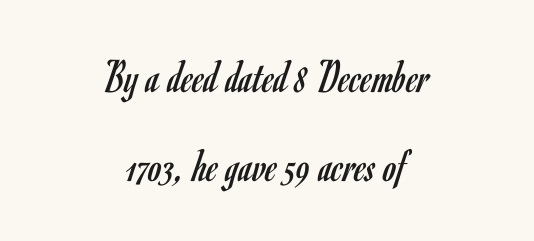
The image shows 48 px regular-weight, condensed sans-serif type; set centered, line spacing 1.85x, normal letter spacing, not underlined; low stroke contrast and a small x-height.
